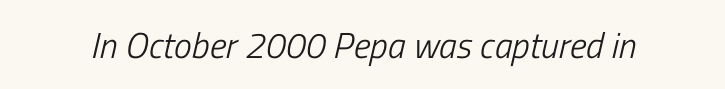
Q: Is the text bold? A: No.
Q: Is the text italic (slanted)? A: Yes, it leans right by about 13 degrees.
Q: Is the text underlined? A: No.
Q: Is the spacing between letters normal or unusually wide? A: Normal.
Q: Width (condensed, normal, or wide)? A: Condensed.
Q: Stroke contrast? A: Low.
Q: x-height? A: Medium.
Q: Monospaced? A: No.
